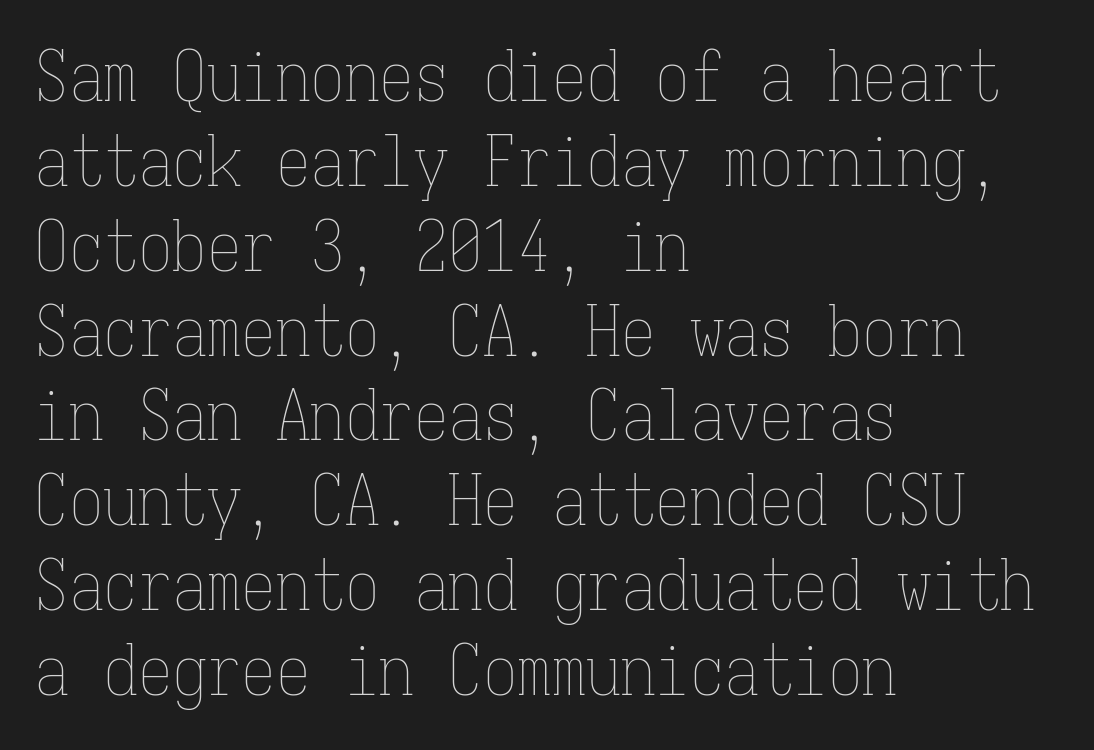
Q: Is the text bold? A: No.
Q: Is the text italic (slanted)? A: No, it is upright.
Q: Is the text underlined? A: No.
Q: How is the paragraph aligned? A: Left-aligned.
Q: Is the spacing between letters normal or unusually wide? A: Normal.
Q: Width (condensed, normal, or wide)? A: Condensed.
Q: Stroke contrast? A: Low.
Q: x-height? A: Medium.
Q: Monospaced? A: Yes.
